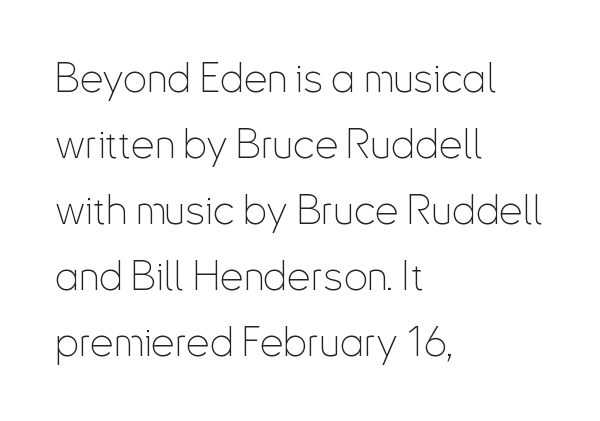
The vertical gap from one line to the next is medium. The lines in this sample share a left origin and differ only in where they stop. Plain, unruled lines of type. The passage shown is not bold in any degree.
